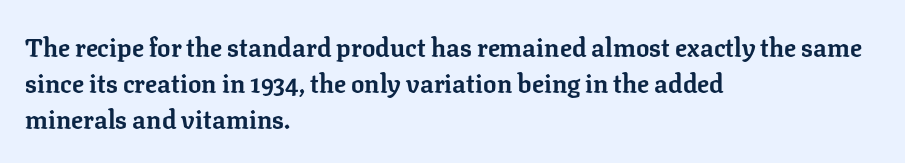
{"italic": "no", "bold": "yes", "underline": "no", "align": "left", "line_spacing": "normal", "line_spacing_ratio": 1.45, "letter_spacing": "normal", "letter_spacing_em": 0.0, "glyph_px": 25}
